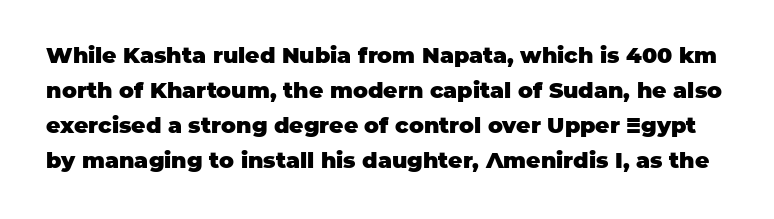
{"italic": "no", "bold": "yes", "underline": "no", "line_spacing": "normal", "line_spacing_ratio": 1.59, "letter_spacing": "normal", "letter_spacing_em": 0.0, "glyph_px": 22}
